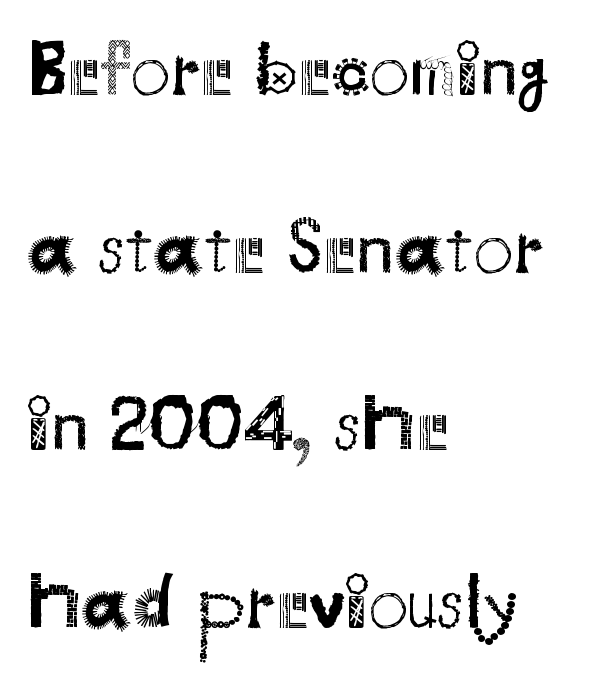
Q: Is the text bold? A: No.
Q: Is the text italic (slanted)? A: No, it is upright.
Q: Is the typeface a serif or a sans-serif typeface? A: Sans-serif.
Q: Is the text underlined? A: No.
Q: How is the paragraph aligned? A: Left-aligned.
Q: Is the spacing between letters normal or unusually wide? A: Normal.
Q: Is the spacing between lines tight, normal or loose? A: Loose.
Q: Width (condensed, normal, or wide)? A: Normal.
Q: Stroke contrast? A: Medium.
Q: x-height? A: Small.
Q: Monospaced? A: No.
